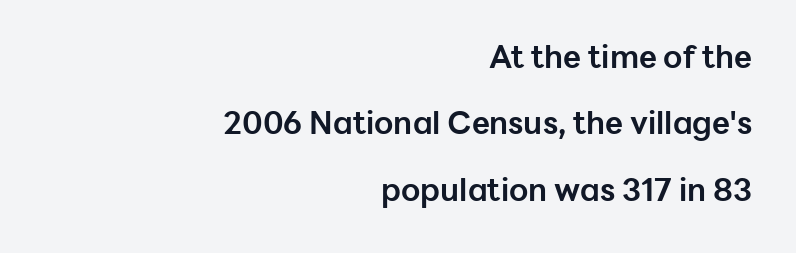
{"serif": "no", "italic": "no", "bold": "yes", "weight": "bold", "width": "normal", "stroke_contrast": "low", "x_height": "medium", "monospaced": "no", "underline": "no", "align": "right", "line_spacing": "loose", "line_spacing_ratio": 2.14, "letter_spacing": "normal", "letter_spacing_em": 0.0, "glyph_px": 31}
